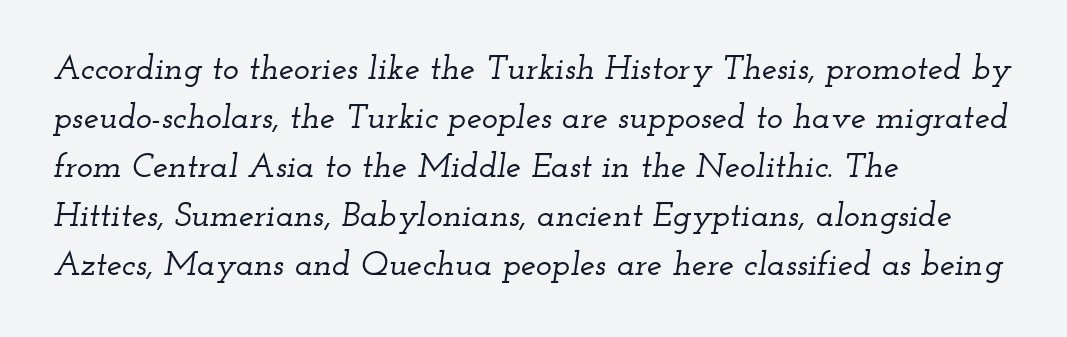
Anything drawn beneath the words? Only blank space. Posture: slanted. The horizontal fit of the characters is conventional and even. The passage is arranged the way most books set body copy — flush left.
